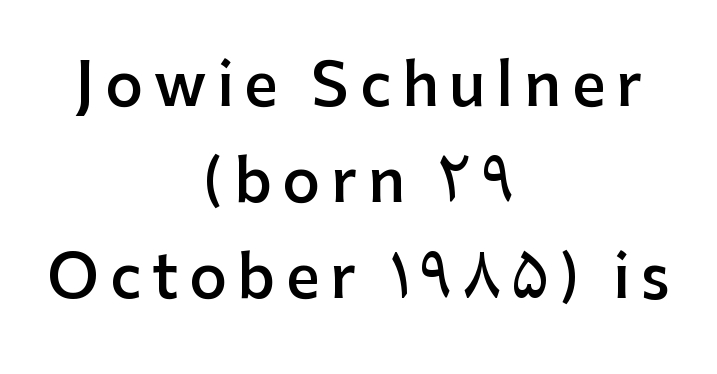
Q: Is the text bold? A: Semi-bold.
Q: Is the text italic (slanted)? A: No, it is upright.
Q: Is the typeface a serif or a sans-serif typeface? A: Sans-serif.
Q: Is the text underlined? A: No.
Q: How is the paragraph aligned? A: Centered.
Q: Is the spacing between lines tight, normal or loose? A: Normal.
Q: Width (condensed, normal, or wide)? A: Normal.
Q: Stroke contrast? A: Low.
Q: x-height? A: Medium.
Q: Monospaced? A: No.
